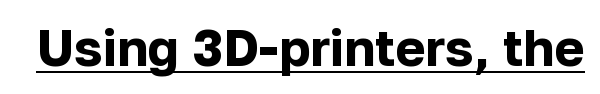
Q: Is the text bold? A: Yes.
Q: Is the text italic (slanted)? A: No, it is upright.
Q: Is the typeface a serif or a sans-serif typeface? A: Sans-serif.
Q: Is the text underlined? A: Yes.
Q: Is the spacing between letters normal or unusually wide? A: Normal.
Q: Width (condensed, normal, or wide)? A: Normal.
Q: Stroke contrast? A: Low.
Q: x-height? A: Medium.
Q: Monospaced? A: No.
